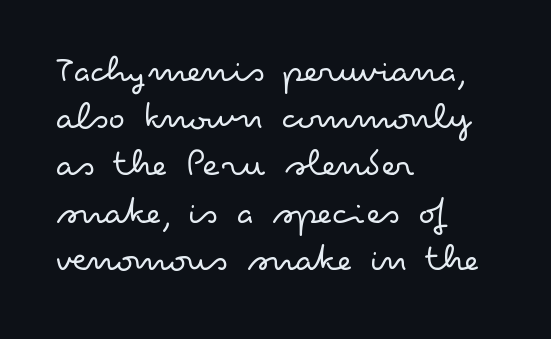
{"serif": "no", "italic": "no", "bold": "no", "weight": "light", "width": "wide", "stroke_contrast": "low", "x_height": "small", "monospaced": "no", "underline": "no", "align": "left", "line_spacing_ratio": 1.21, "letter_spacing": "normal", "letter_spacing_em": 0.0, "glyph_px": 39}
